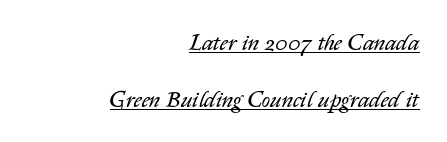
{"italic": "yes", "lean": "right", "slant_degrees": 14, "bold": "no", "underline": "yes", "align": "right", "line_spacing": "loose", "line_spacing_ratio": 2.49, "letter_spacing": "normal", "letter_spacing_em": 0.0, "glyph_px": 23}
